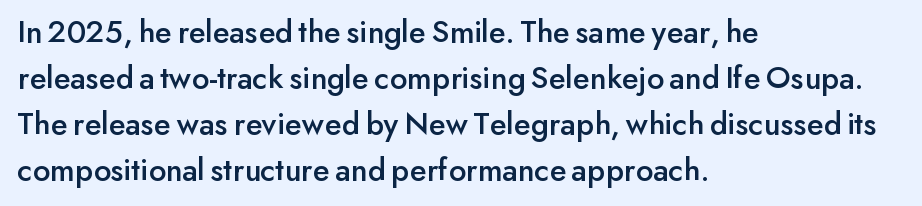
The image shows 33 px sans-serif type, upright; set left-aligned, normal line spacing (1.39x), normal letter spacing, not underlined; low stroke contrast and a small x-height.
